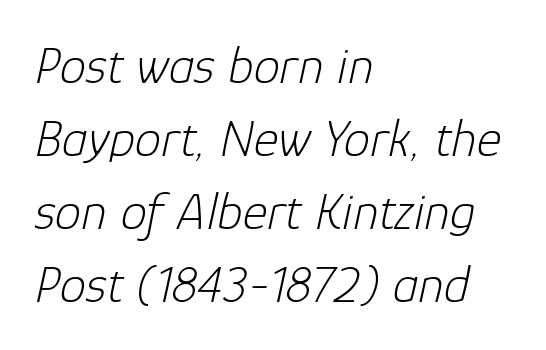
The image shows 53 px light type, italic (leaning right); set left-aligned, normal line spacing (1.38x), normal letter spacing, not underlined; low stroke contrast and a medium x-height.
